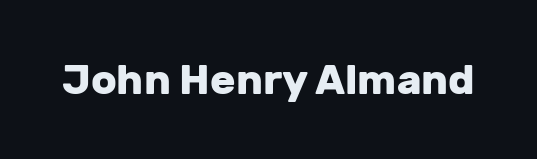
{"serif": "no", "italic": "no", "bold": "yes", "weight": "heavy", "width": "normal", "stroke_contrast": "low", "x_height": "medium", "monospaced": "no", "underline": "no", "letter_spacing": "normal", "letter_spacing_em": 0.0, "glyph_px": 42}
